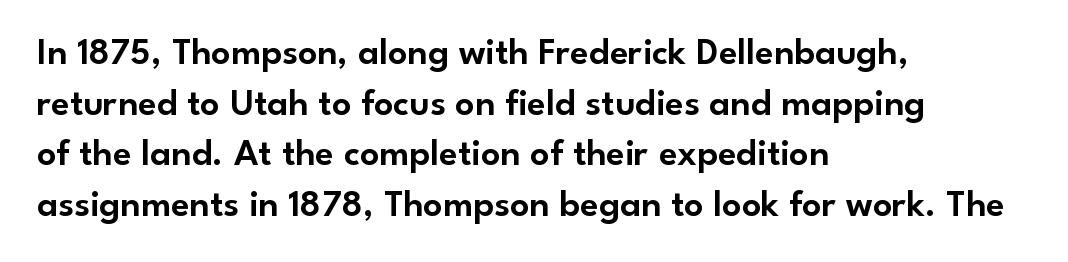
{"serif": "no", "italic": "no", "width": "normal", "stroke_contrast": "low", "x_height": "small", "monospaced": "no", "underline": "no", "align": "left", "line_spacing": "normal", "line_spacing_ratio": 1.33, "letter_spacing": "normal", "letter_spacing_em": 0.0, "glyph_px": 38}
